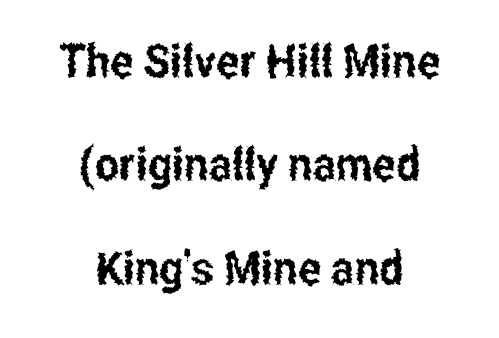
{"serif": "no", "italic": "no", "width": "condensed", "stroke_contrast": "low", "x_height": "medium", "monospaced": "no", "underline": "no", "align": "center", "line_spacing": "loose", "line_spacing_ratio": 2.25, "letter_spacing": "normal", "letter_spacing_em": 0.0, "glyph_px": 46}
